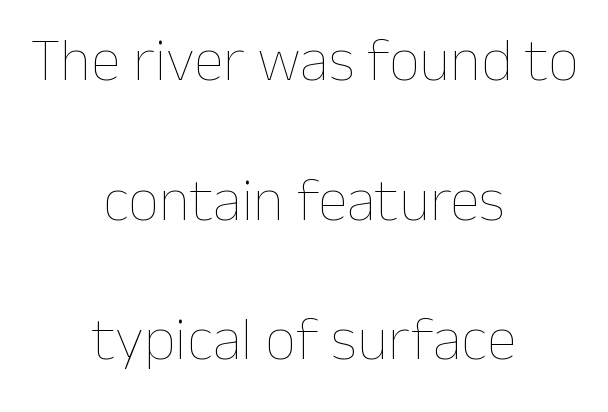
Q: Is the text bold? A: No.
Q: Is the text italic (slanted)? A: No, it is upright.
Q: Is the text underlined? A: No.
Q: How is the paragraph aligned? A: Centered.
Q: Is the spacing between letters normal or unusually wide? A: Normal.
Q: Is the spacing between lines tight, normal or loose? A: Loose.
Q: Width (condensed, normal, or wide)? A: Normal.
Q: Stroke contrast? A: Low.
Q: x-height? A: Medium.
Q: Monospaced? A: No.
